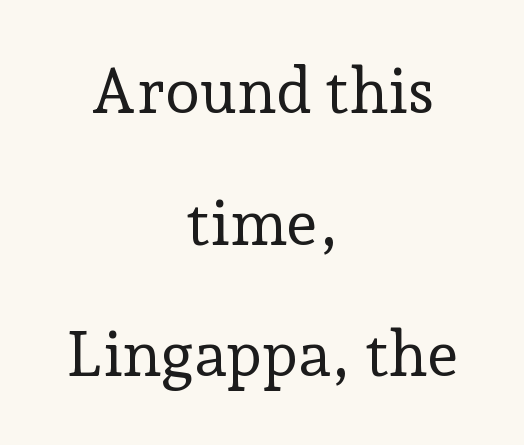
The image shows 63 px regular-weight serif type, upright; set centered, loose line spacing (2.09x), normal letter spacing, not underlined; low stroke contrast and a medium x-height.
